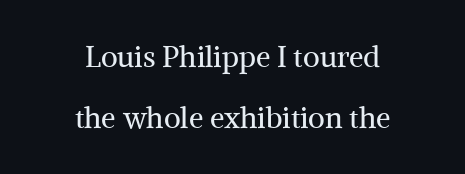
{"serif": "yes", "italic": "no", "bold": "no", "weight": "regular", "width": "normal", "stroke_contrast": "medium", "x_height": "medium", "monospaced": "no", "underline": "no", "align": "center", "line_spacing": "loose", "line_spacing_ratio": 2.09, "letter_spacing": "normal", "letter_spacing_em": 0.0, "glyph_px": 29}
